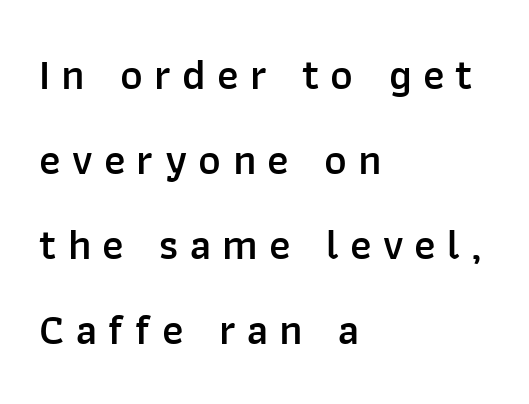
Q: Is the text bold? A: Semi-bold.
Q: Is the text italic (slanted)? A: No, it is upright.
Q: Is the typeface a serif or a sans-serif typeface? A: Sans-serif.
Q: Is the text underlined? A: No.
Q: How is the paragraph aligned? A: Left-aligned.
Q: Is the spacing between letters normal or unusually wide? A: Unusually wide.
Q: Is the spacing between lines tight, normal or loose? A: Loose.
Q: Width (condensed, normal, or wide)? A: Normal.
Q: Stroke contrast? A: Low.
Q: x-height? A: Medium.
Q: Monospaced? A: No.
